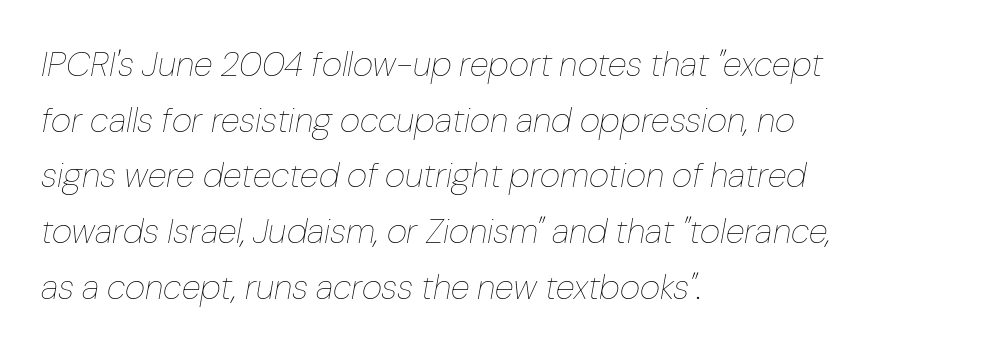
One-word summary of the alignment: left. Has an underline been added? It has not. Stroke thickness stays within the range of a standard reading face or lighter. You could call the tracking neutral — neither tight nor loose. The text carries the slant typical of an italic or oblique font. Leading: standard.
